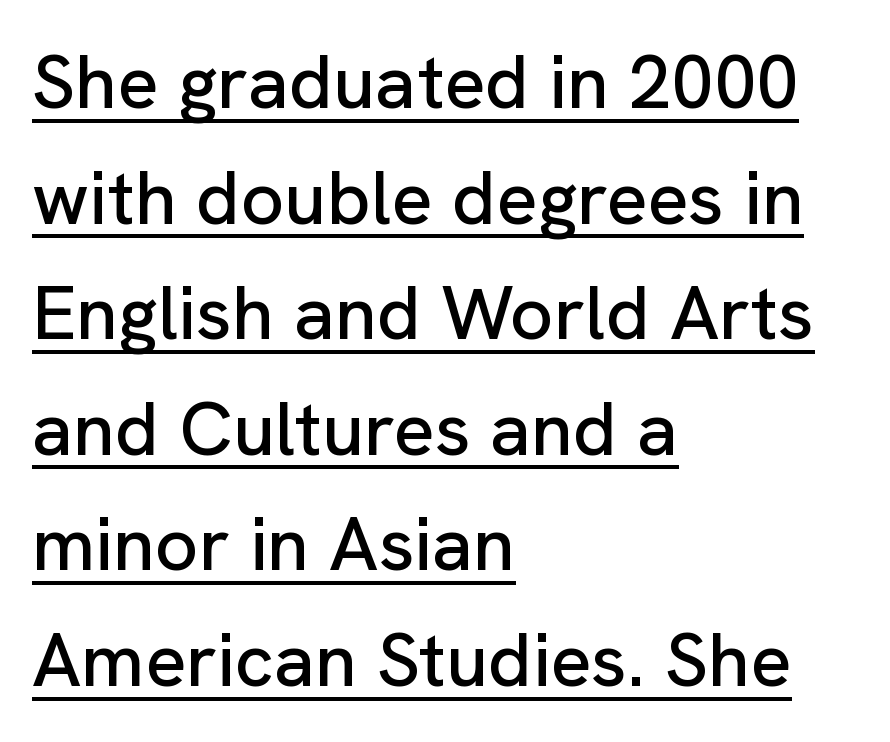
The image shows 76 px sans-serif type, upright; set left-aligned, normal line spacing (1.52x), normal letter spacing, underlined; low stroke contrast and a medium x-height.
